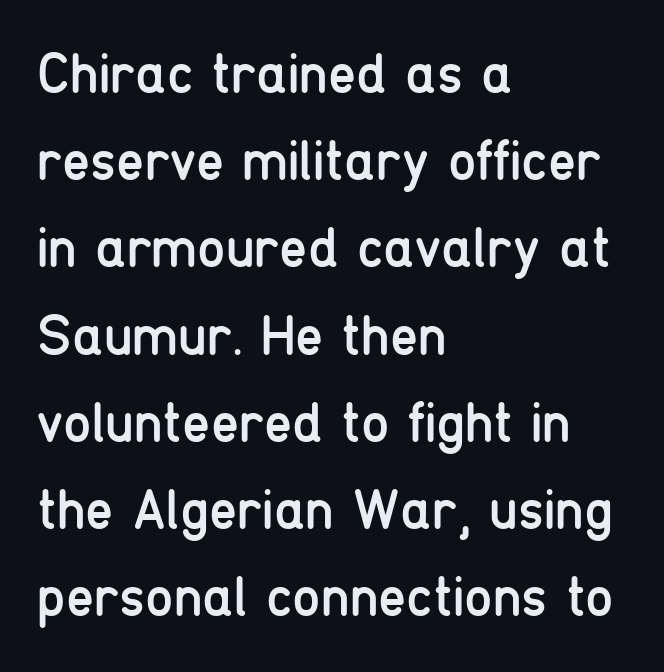
The image shows 57 px regular-weight, condensed sans-serif type, upright; set left-aligned, normal line spacing (1.53x), normal letter spacing, not underlined; low stroke contrast and a medium x-height.
